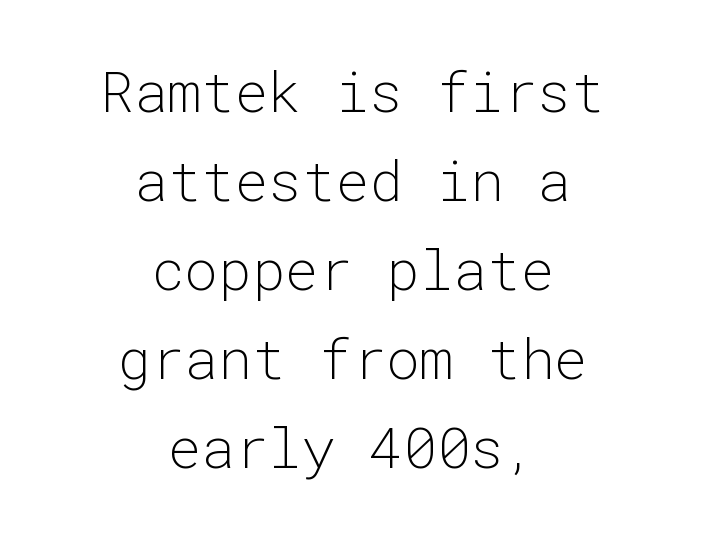
The image shows 56 px light sans-serif type, upright, monospaced; set centered, normal line spacing (1.59x), normal letter spacing, not underlined; low stroke contrast and a medium x-height.
